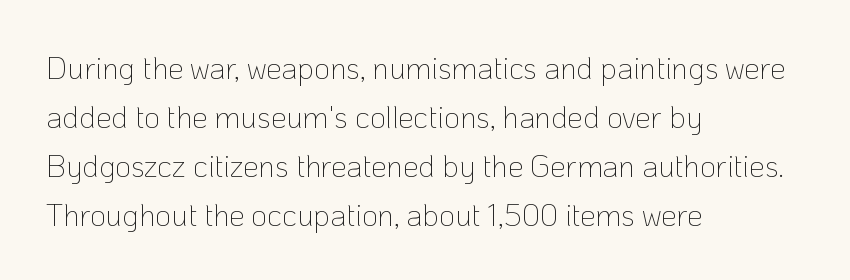
Looks like regular typesetting: each glyph gets only the width it needs. The space between consecutive lines is moderate. You can tell from the bare stems that sans-serif type was used. What stands out about the letter spacing? Nothing — it is the standard amount. The foot of each line stays bare and open. Compared with a centered layout, this one pins lines to the left instead.
